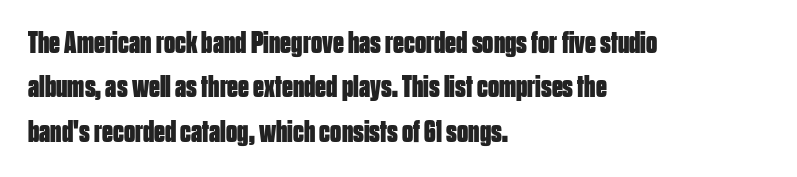
{"serif": "no", "italic": "no", "bold": "yes", "weight": "bold", "width": "condensed", "stroke_contrast": "low", "x_height": "large", "monospaced": "no", "underline": "no", "align": "left", "line_spacing": "normal", "line_spacing_ratio": 1.43, "letter_spacing": "normal", "letter_spacing_em": 0.0, "glyph_px": 31}
